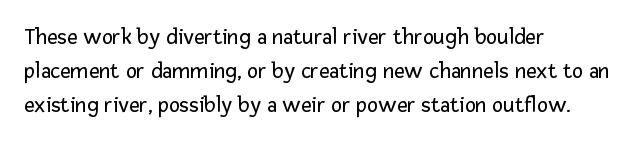
The image shows 23 px text type, upright; set left-aligned, normal line spacing (1.47x), normal letter spacing, not underlined.
